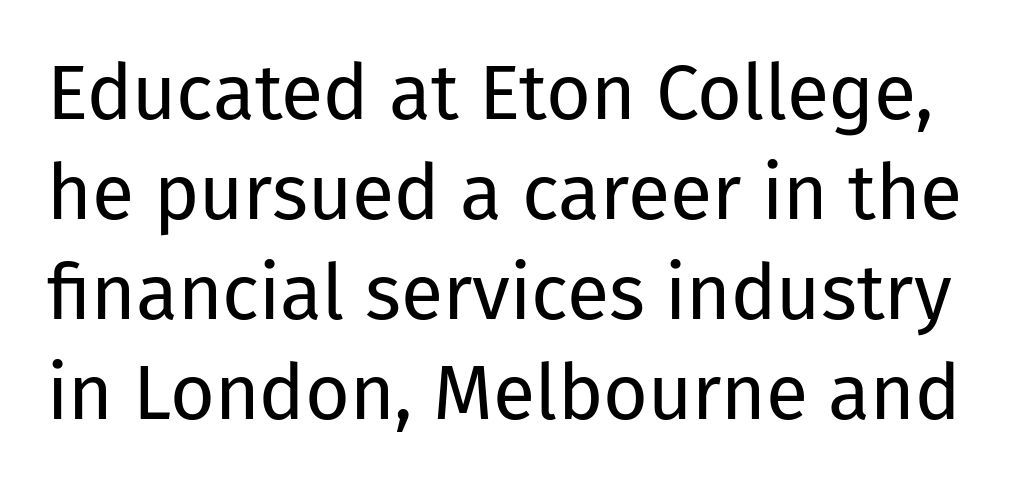
Standard letterfit; no display-style spreading of the glyphs. Do the letters lean? They stand straight. The font is comparable to plain body text, perhaps lighter. Think of a printed novel: that variable character pitch is what you see here.
